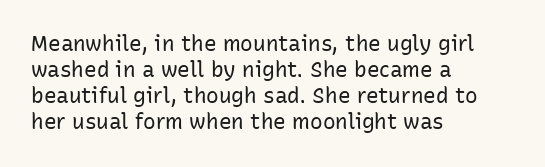
Q: Is the text bold? A: No.
Q: Is the text italic (slanted)? A: No, it is upright.
Q: Is the text underlined? A: No.
Q: How is the paragraph aligned? A: Left-aligned.
Q: Is the spacing between letters normal or unusually wide? A: Normal.
